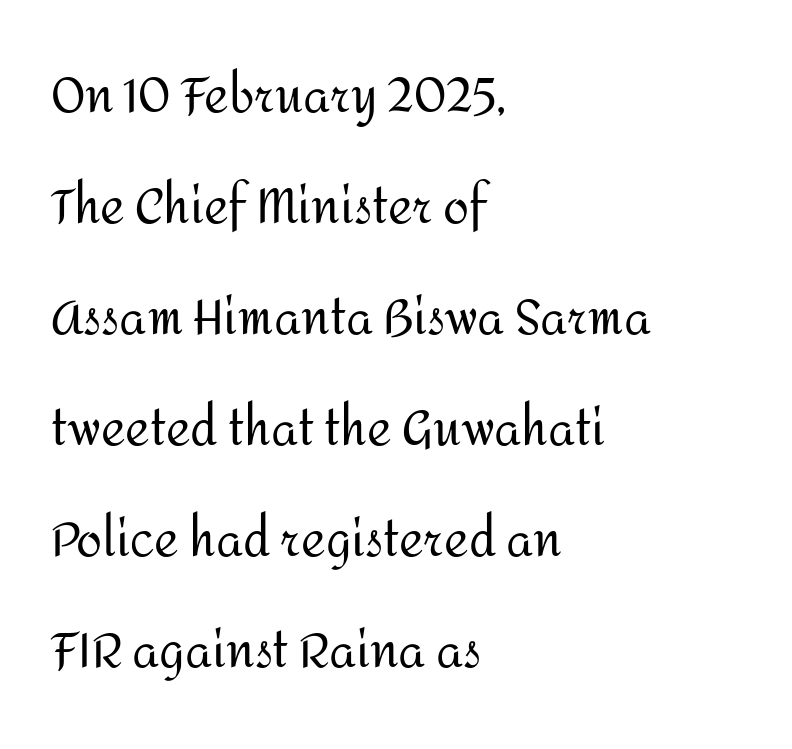
Do the letters lean? They stand straight. These lines stack with their left ends in a neat column. Airy leading. Letterform terminals end flat and unadorned throughout the passage.
